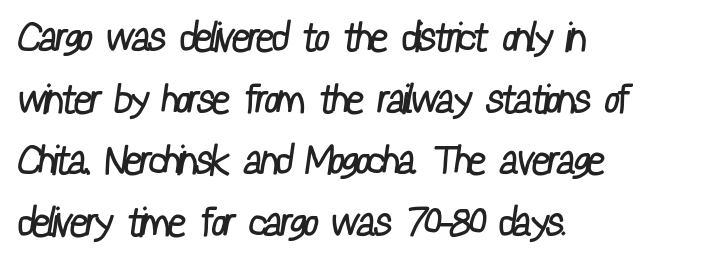
The paragraph shown leans on its left margin. Examine the stroke ends and you'll find no serifs. The face used here is rendered with its standard letterfit. Interline gaps are of average width in this sample.
